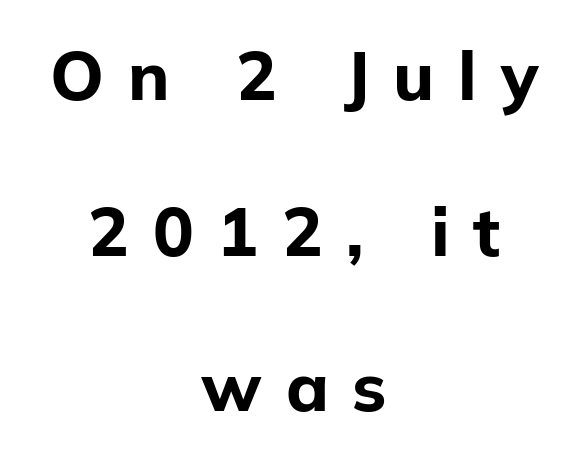
The image shows 68 px bold sans-serif type, upright; set centered, loose line spacing (2.29x), unusually wide letter spacing (+0.35 em), not underlined; low stroke contrast and a medium x-height.
